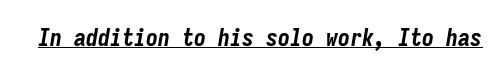
Q: Is the text bold? A: Yes.
Q: Is the text italic (slanted)? A: Yes, it leans right by about 9 degrees.
Q: Is the text underlined? A: Yes.
Q: Is the spacing between letters normal or unusually wide? A: Normal.
